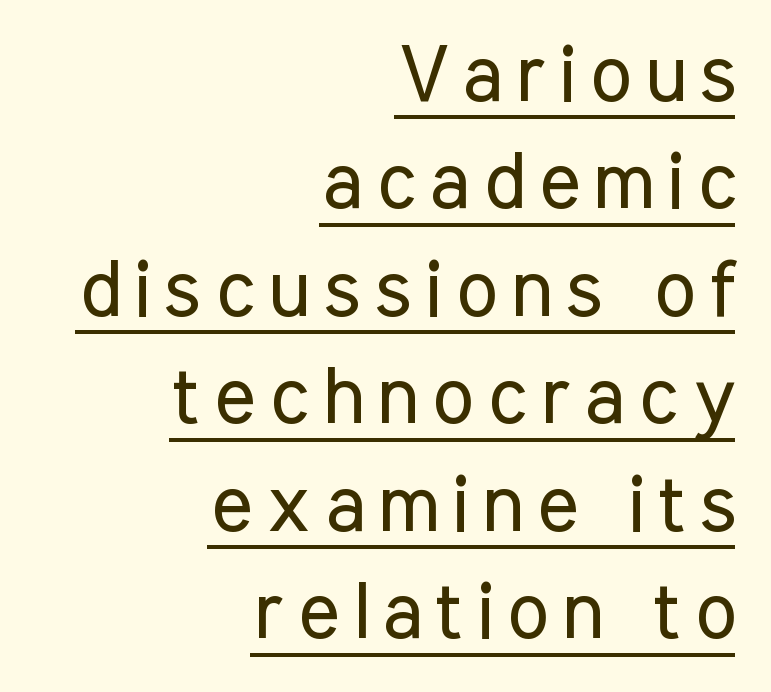
{"serif": "no", "italic": "no", "bold": "no", "weight": "regular", "width": "condensed", "stroke_contrast": "low", "x_height": "medium", "monospaced": "no", "underline": "yes", "align": "right", "line_spacing": "normal", "line_spacing_ratio": 1.36, "glyph_px": 79}
